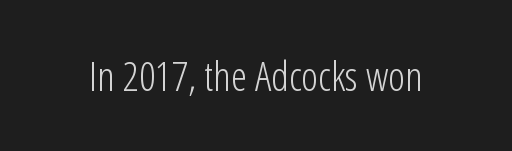
Is this a fixed-width face? No — the glyphs have proportional, varying widths. Check where the strokes stop: nothing finishes them off — pure sans. Honestly, the letter spacing is just normal — you wouldn't notice it. Is this a heavy cut? Hardly; it is regular or lighter.
